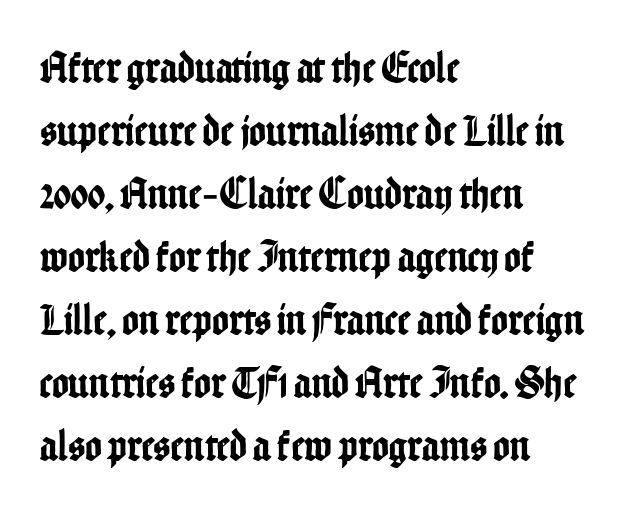
Varying glyph widths throughout — classic text-font behaviour. The letterforms sit shoulder to shoulder at normal distance. The designer went with a sans here, leaving each stem footless. A student would call this left alignment; a typographer would say flush left, rag right. Each row of text sits above clean, open space. In terms of leading, this rendering sits right in the middle.
